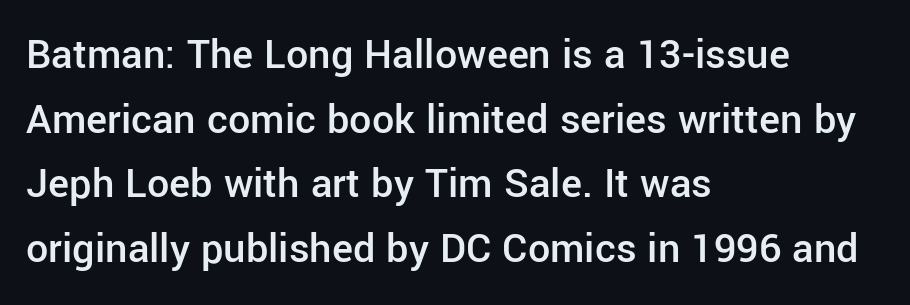
The image shows 44 px semibold sans-serif type, upright; set left-aligned, normal line spacing (1.47x), normal letter spacing, not underlined; low stroke contrast and a medium x-height.
